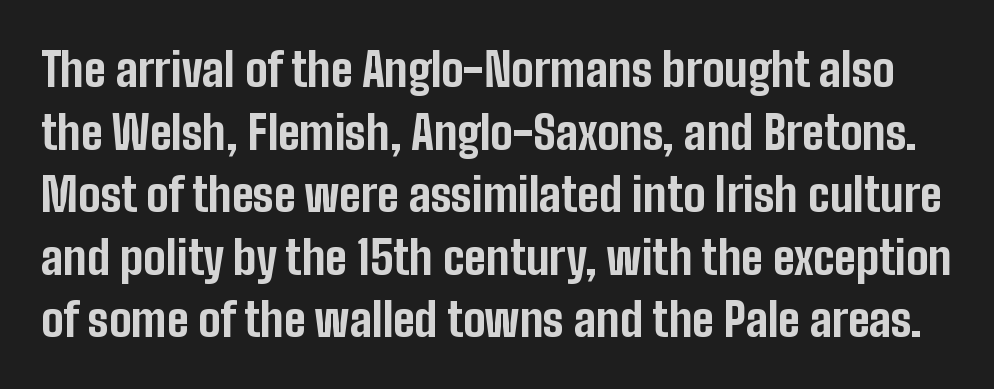
{"serif": "no", "italic": "no", "bold": "yes", "weight": "bold", "width": "condensed", "stroke_contrast": "low", "x_height": "medium", "monospaced": "no", "underline": "no", "line_spacing": "normal", "line_spacing_ratio": 1.36, "letter_spacing": "normal", "letter_spacing_em": 0.0, "glyph_px": 46}
